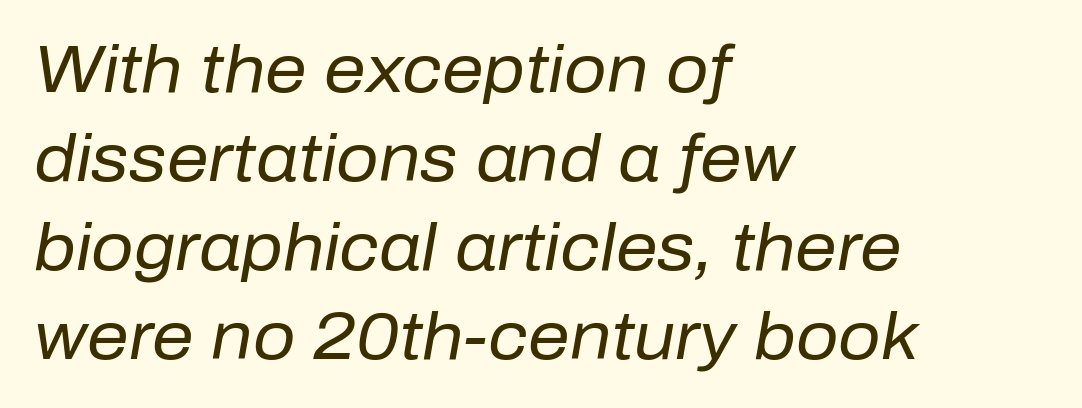
Q: Is the text bold? A: No.
Q: Is the text italic (slanted)? A: Yes, it leans right by about 10 degrees.
Q: Is the text underlined? A: No.
Q: How is the paragraph aligned? A: Left-aligned.
Q: Is the spacing between letters normal or unusually wide? A: Normal.
Q: Is the spacing between lines tight, normal or loose? A: Normal.
Q: Width (condensed, normal, or wide)? A: Normal.
Q: Stroke contrast? A: Low.
Q: x-height? A: Medium.
Q: Monospaced? A: No.
